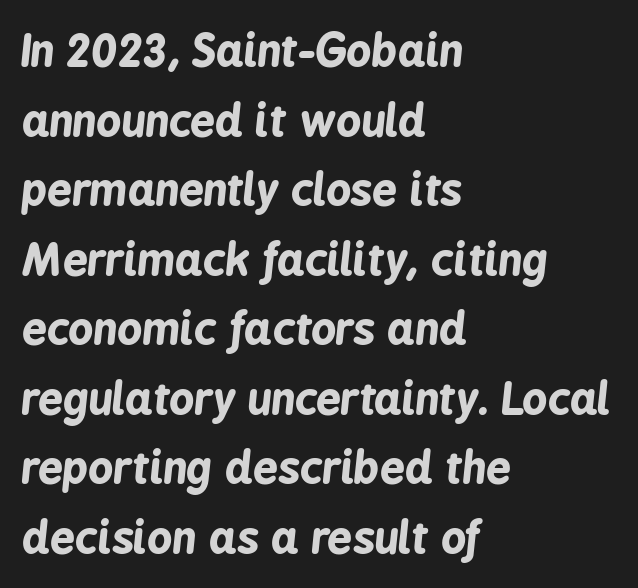
The passage is arranged the way most books set body copy — flush left. Here the designer chose a conventional face with non-uniform glyph widths. It's the slanting kind of type. Honestly, the letter spacing is just normal — you wouldn't notice it. Nobody drew a line under any word here. Normally led — the rows are evenly, conventionally spaced.
